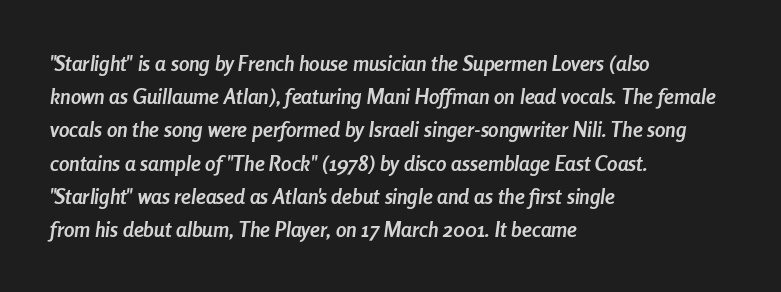
{"italic": "yes", "lean": "right", "slant_degrees": 8, "bold": "yes", "underline": "no", "align": "left", "line_spacing": "normal", "line_spacing_ratio": 1.58, "letter_spacing": "normal", "letter_spacing_em": 0.0, "glyph_px": 21}
